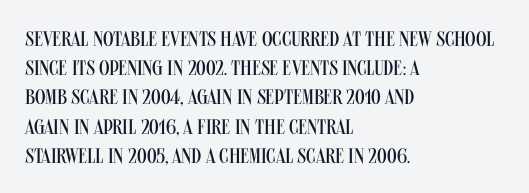
{"italic": "no", "bold": "no", "underline": "no", "align": "left", "line_spacing": "normal", "line_spacing_ratio": 1.39, "letter_spacing": "normal", "letter_spacing_em": 0.0, "glyph_px": 21}
